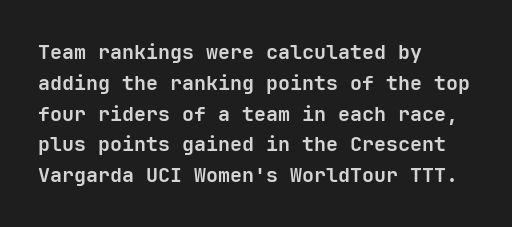
{"italic": "no", "bold": "yes", "underline": "no", "align": "left", "line_spacing": "normal", "line_spacing_ratio": 1.54, "letter_spacing": "normal", "letter_spacing_em": 0.0, "glyph_px": 20}
